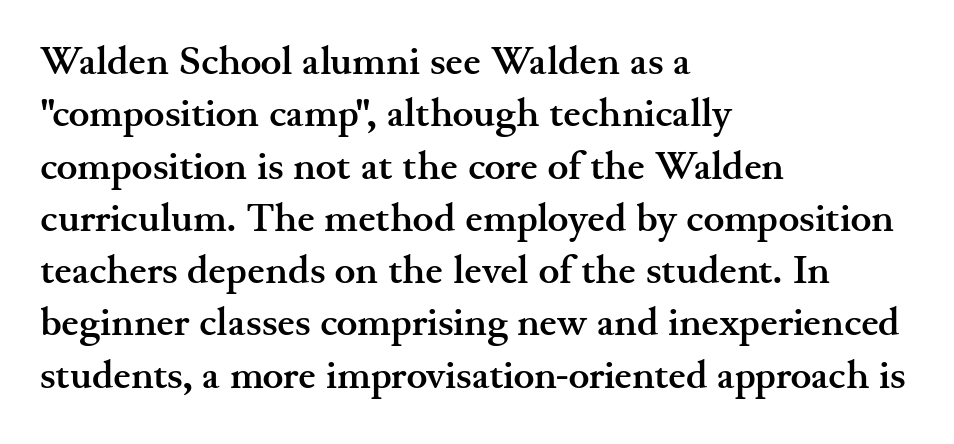
The image shows 39 px semibold, wide serif type, upright; set left-aligned, normal line spacing (1.34x), normal letter spacing, not underlined; medium stroke contrast and a small x-height.
